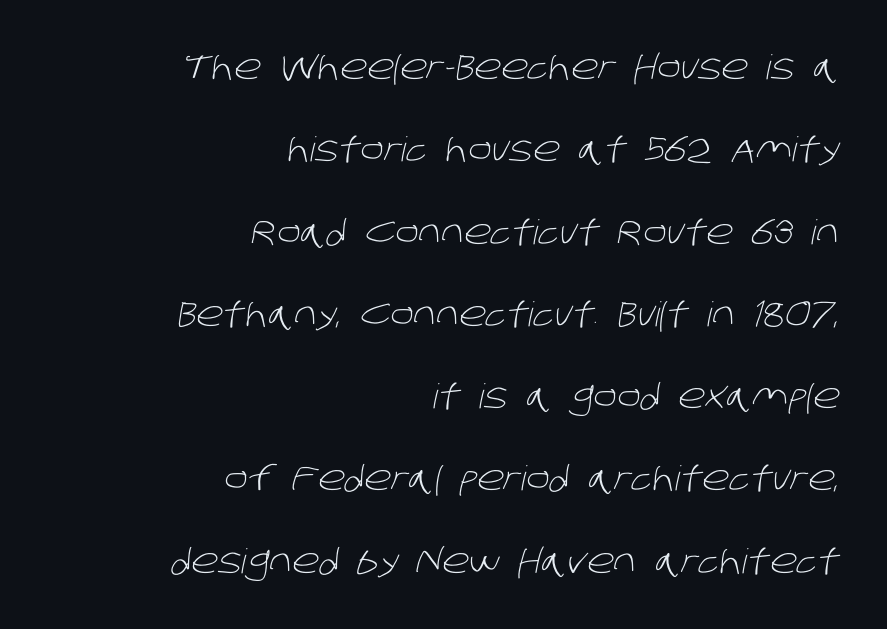
{"serif": "no", "bold": "no", "weight": "light", "width": "normal", "stroke_contrast": "low", "x_height": "large", "monospaced": "no", "underline": "no", "align": "right", "line_spacing": "loose", "line_spacing_ratio": 2.42, "letter_spacing": "normal", "letter_spacing_em": 0.0, "glyph_px": 34}
